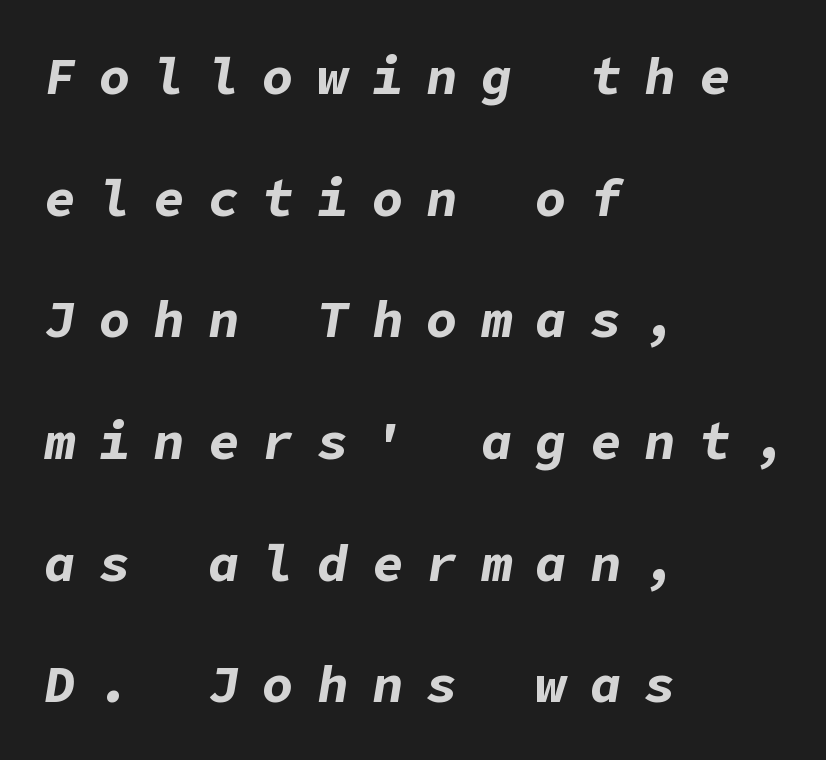
Observe the wide spacing: letters keep a clear distance from each other. The lines in this sample share a left origin and differ only in where they stop. Notice how thick the strokes are: this is what a full bold looks like. The passage shown leans; its letterforms are oblique. Loosely led — the rows are spread out. Underline: absent.
